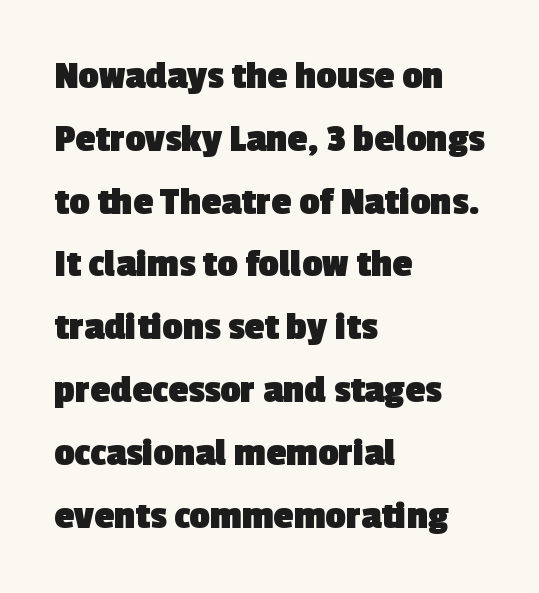
The image shows 40 px heavy sans-serif type; set left-aligned, normal line spacing (1.57x), normal letter spacing, not underlined; a medium x-height.
